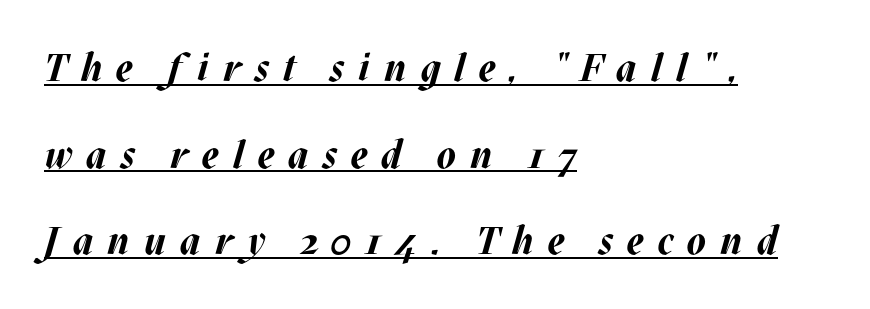
The image shows 38 px bold type, italic (leaning right); set left-aligned, loose line spacing (2.28x), unusually wide letter spacing (+0.37 em), underlined; medium stroke contrast and a large x-height.
